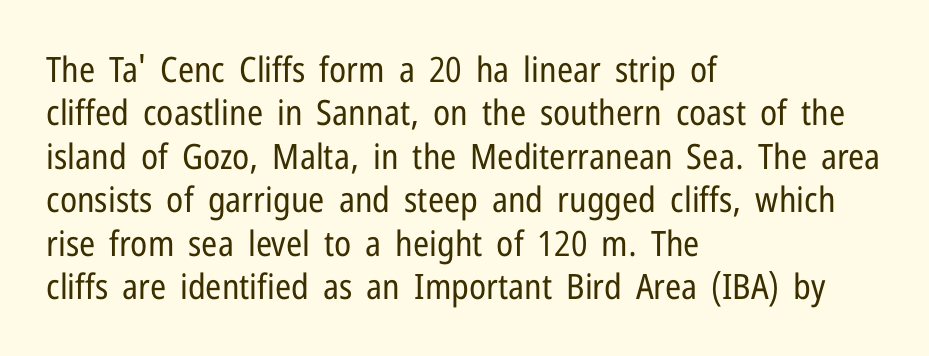
These lines are rendered in a variable-pitch font. Line beginnings align vertically; line endings do not. Unmarked baselines from the first word to the last. The strokes are not fattened; the text isn't bold. The passage shown has conventional tracking throughout. Classification — sans serif.
